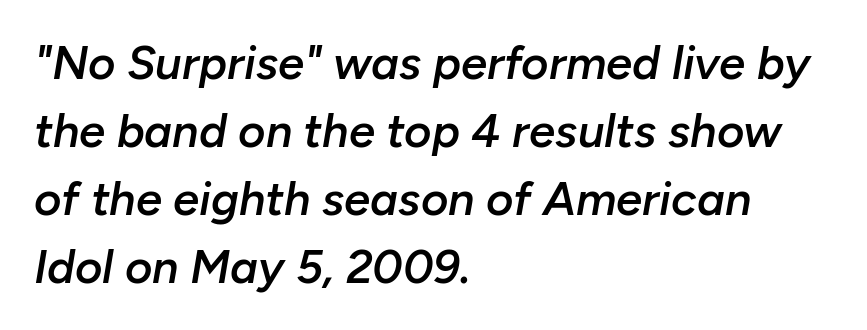
A semibold gives these letters moderate extra thickness, short of bold. One-word summary of the alignment: left. The rendering uses a moderate line-height, typical for paragraphs. Is this a fixed-width face? No — the glyphs have proportional, varying widths. Compared with ordinary roman type, these characters are visibly tilted. No extra tracking has been applied to these lines.
